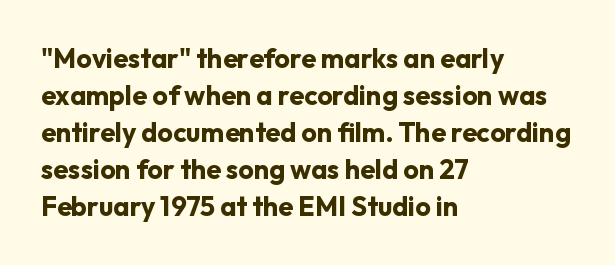
Every character sits straight up, as roman type does. Words appear dense and cohesive because spacing is normal. On the weight axis this lands at bold, roughly 700. In terms of leading, this rendering sits right in the middle.
